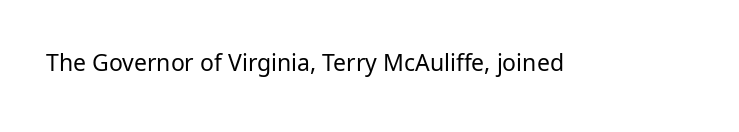
The type is set solid horizontally, with unmodified tracking. Words float on clear page, feet unadorned. A quiet, ordinary-to-light weight characterises the typeface. The type sits square on the baseline with zero lean.
